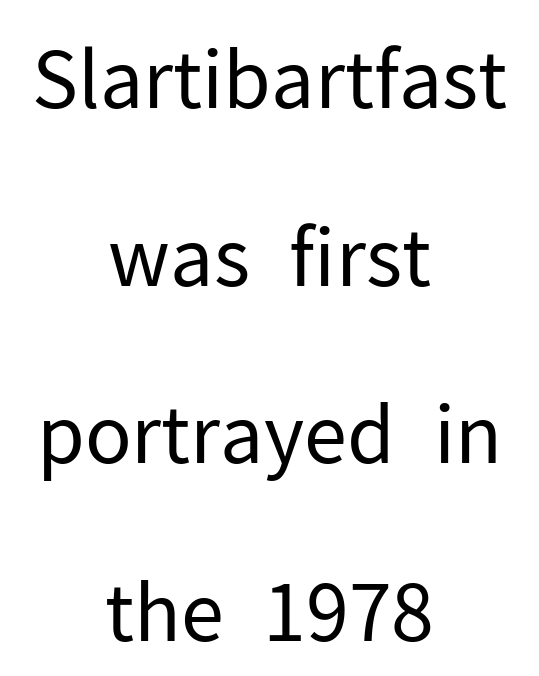
Q: Is the text bold? A: No.
Q: Is the text italic (slanted)? A: No, it is upright.
Q: Is the typeface a serif or a sans-serif typeface? A: Sans-serif.
Q: Is the text underlined? A: No.
Q: How is the paragraph aligned? A: Centered.
Q: Is the spacing between letters normal or unusually wide? A: Normal.
Q: Is the spacing between lines tight, normal or loose? A: Loose.
Q: Width (condensed, normal, or wide)? A: Normal.
Q: Stroke contrast? A: Low.
Q: x-height? A: Medium.
Q: Monospaced? A: No.
